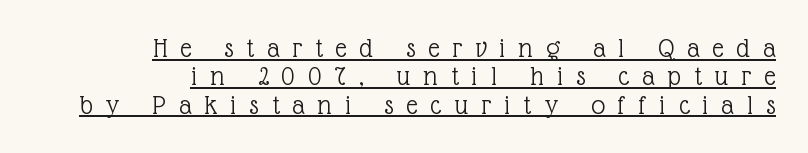
These lines are set flush right with a ragged left edge. Baseline-to-baseline distance is barely more than the letter height. Vertical stems look standard width or narrower in stroke. The string is rendered with underlining switched on.
